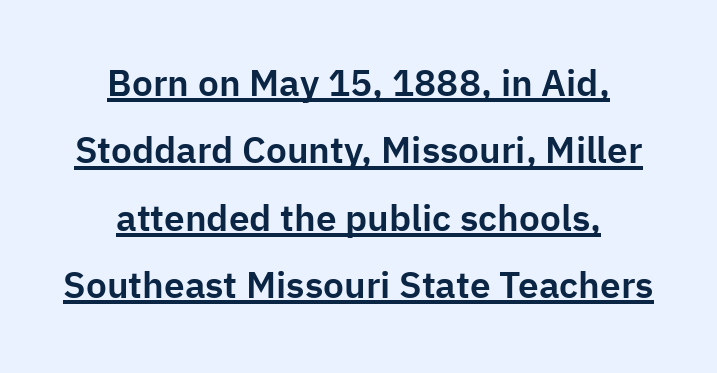
The image shows 37 px sans-serif type, upright; set centered, line spacing 1.82x, normal letter spacing, underlined; low stroke contrast and a medium x-height.
